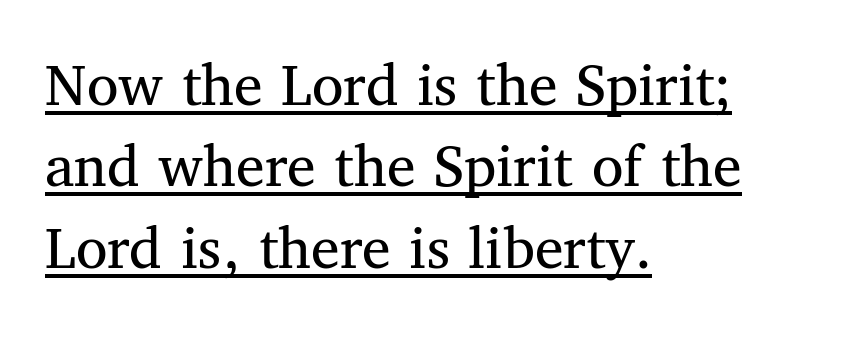
The image shows 64 px regular-weight serif type, upright; set left-aligned, normal line spacing (1.27x), normal letter spacing, underlined; medium stroke contrast and a medium x-height.
